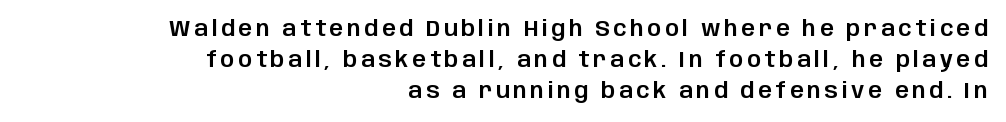
The image shows 22 px text type, upright; set right-aligned, normal line spacing (1.4x), not underlined.
